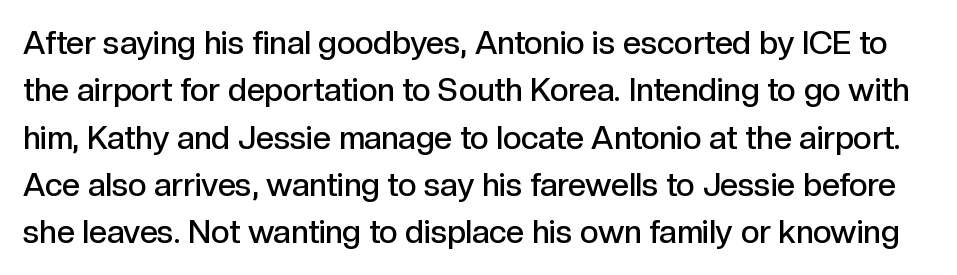
{"serif": "no", "italic": "no", "bold": "semi", "weight": "semibold", "width": "normal", "x_height": "medium", "monospaced": "no", "underline": "no", "line_spacing": "normal", "line_spacing_ratio": 1.48, "letter_spacing": "normal", "letter_spacing_em": 0.0, "glyph_px": 32}
